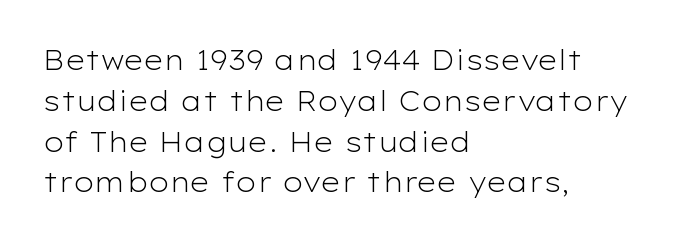
Q: Is the text bold? A: No.
Q: Is the text italic (slanted)? A: No, it is upright.
Q: Is the text underlined? A: No.
Q: How is the paragraph aligned? A: Left-aligned.
Q: Is the spacing between letters normal or unusually wide? A: Normal.
Q: Is the spacing between lines tight, normal or loose? A: Normal.
